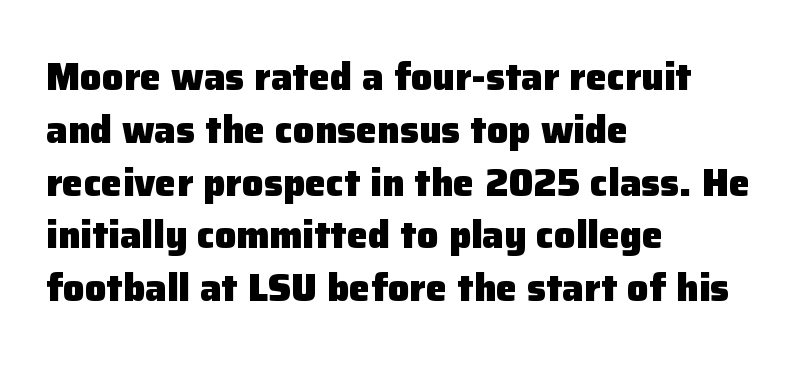
Q: Is the text bold? A: Yes.
Q: Is the text italic (slanted)? A: No, it is upright.
Q: Is the typeface a serif or a sans-serif typeface? A: Sans-serif.
Q: Is the text underlined? A: No.
Q: How is the paragraph aligned? A: Left-aligned.
Q: Is the spacing between letters normal or unusually wide? A: Normal.
Q: Is the spacing between lines tight, normal or loose? A: Normal.
Q: Width (condensed, normal, or wide)? A: Normal.
Q: Stroke contrast? A: Low.
Q: x-height? A: Medium.
Q: Monospaced? A: No.
